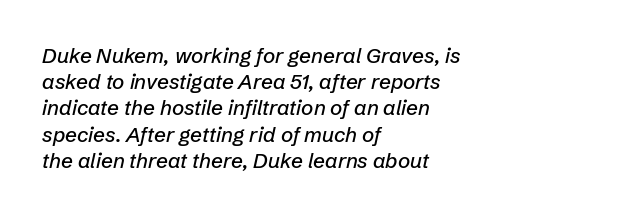
{"italic": "yes", "lean": "right", "slant_degrees": 12, "underline": "no", "align": "left", "line_spacing": "normal", "line_spacing_ratio": 1.25, "letter_spacing": "normal", "letter_spacing_em": 0.0, "glyph_px": 21}
